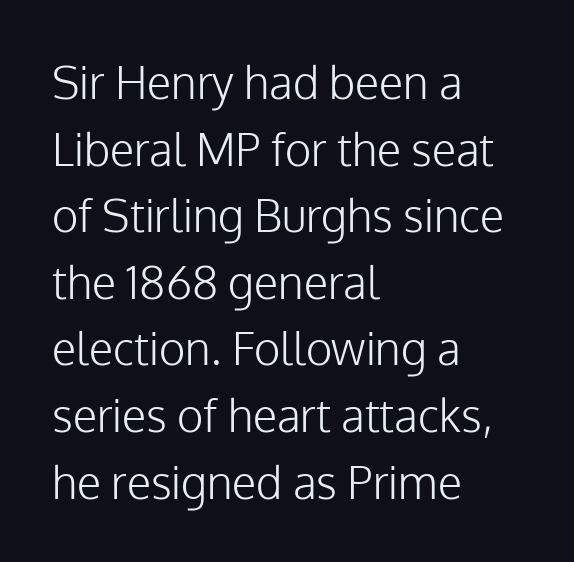
{"serif": "no", "italic": "no", "bold": "no", "weight": "light", "width": "normal", "stroke_contrast": "low", "x_height": "medium", "monospaced": "no", "underline": "no", "align": "left", "line_spacing": "normal", "line_spacing_ratio": 1.48, "letter_spacing": "normal", "letter_spacing_em": 0.0, "glyph_px": 45}
